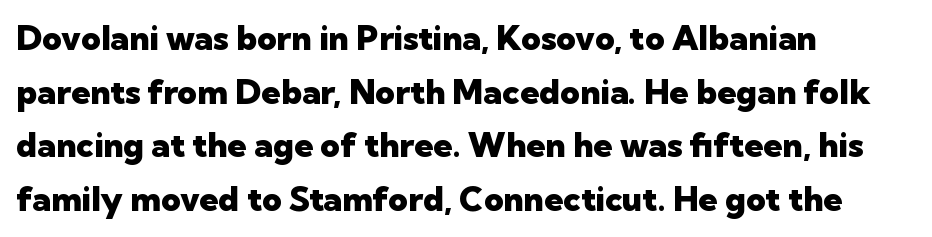
The image shows 34 px heavy sans-serif type, upright; set left-aligned, normal line spacing (1.58x), normal letter spacing, not underlined; low stroke contrast and a medium x-height.
